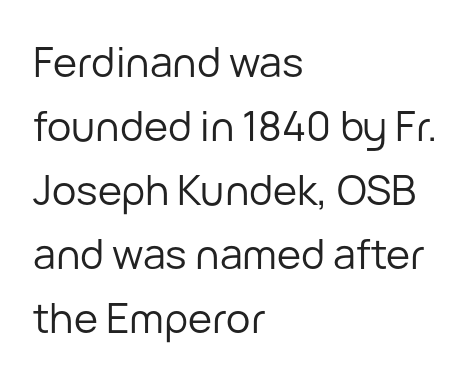
The image shows 41 px regular-weight sans-serif type, upright; set left-aligned, normal line spacing (1.56x), normal letter spacing, not underlined; low stroke contrast and a medium x-height.
